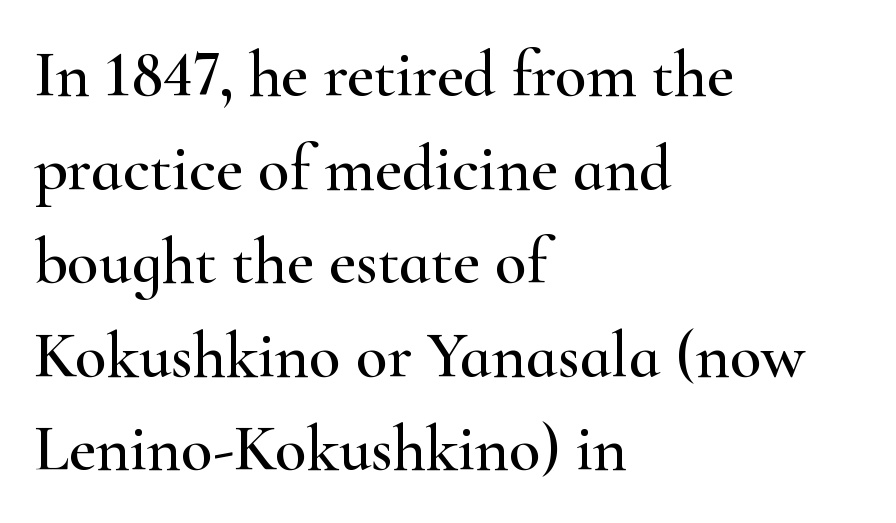
{"serif": "yes", "italic": "no", "width": "wide", "stroke_contrast": "high", "x_height": "small", "monospaced": "no", "underline": "no", "align": "left", "line_spacing": "normal", "line_spacing_ratio": 1.44, "letter_spacing": "normal", "letter_spacing_em": 0.0, "glyph_px": 65}
